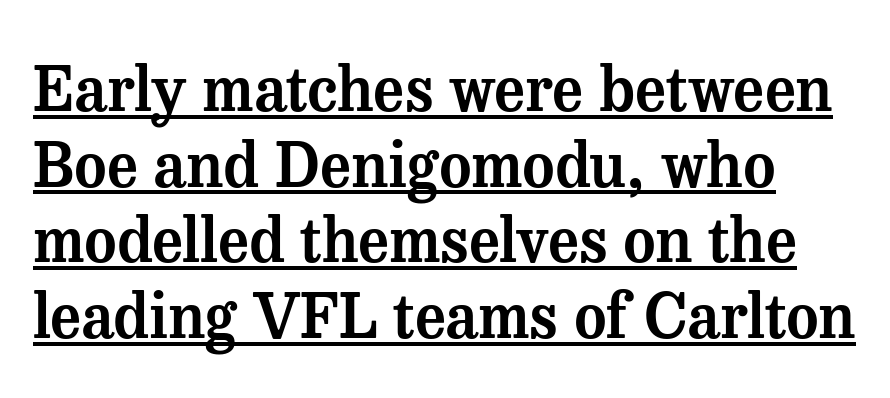
The image shows 62 px serif type, upright; set line spacing 1.22x, normal letter spacing, underlined; medium stroke contrast and a medium x-height.
